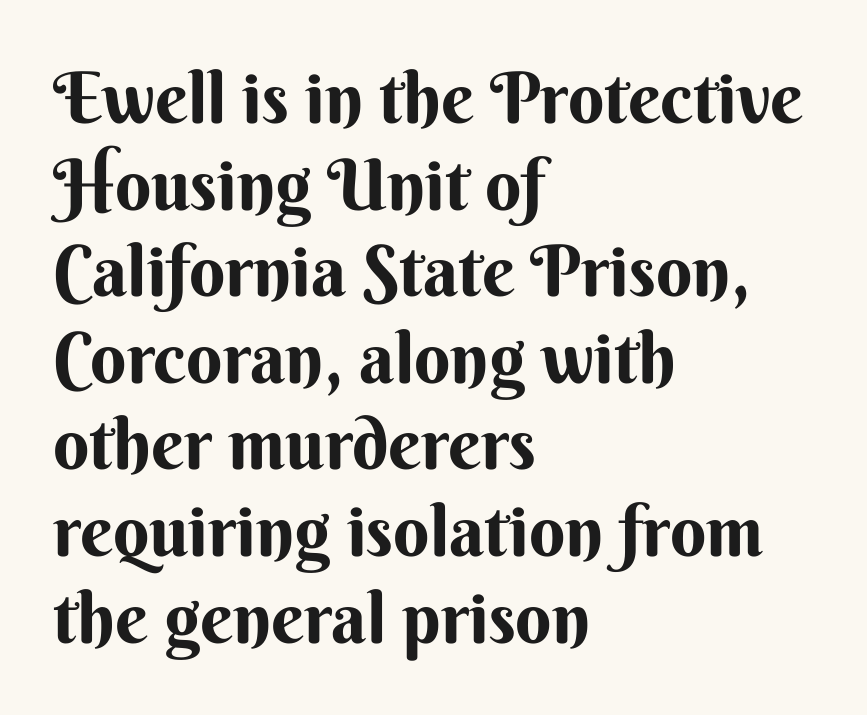
The image shows 71 px sans-serif type, upright; set left-aligned, line spacing 1.22x, normal letter spacing, not underlined; medium stroke contrast and a small x-height.
